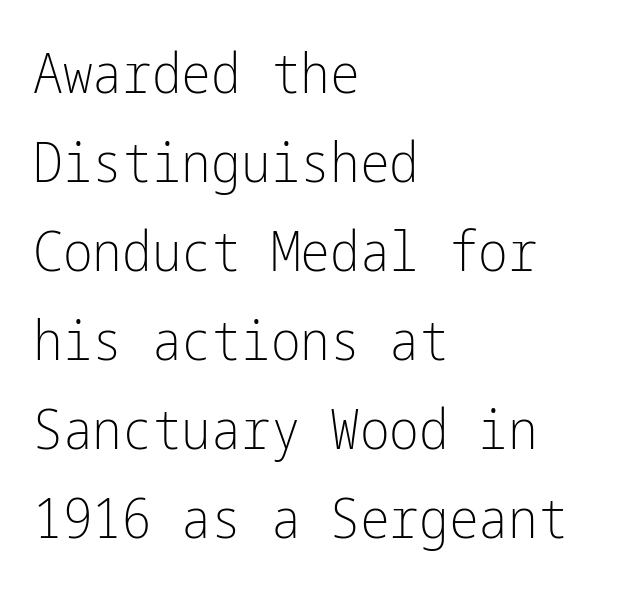
{"serif": "no", "italic": "no", "bold": "no", "weight": "light", "width": "condensed", "stroke_contrast": "low", "x_height": "medium", "underline": "no", "align": "left", "line_spacing": "normal", "line_spacing_ratio": 1.59, "letter_spacing": "normal", "letter_spacing_em": 0.0, "glyph_px": 56}
